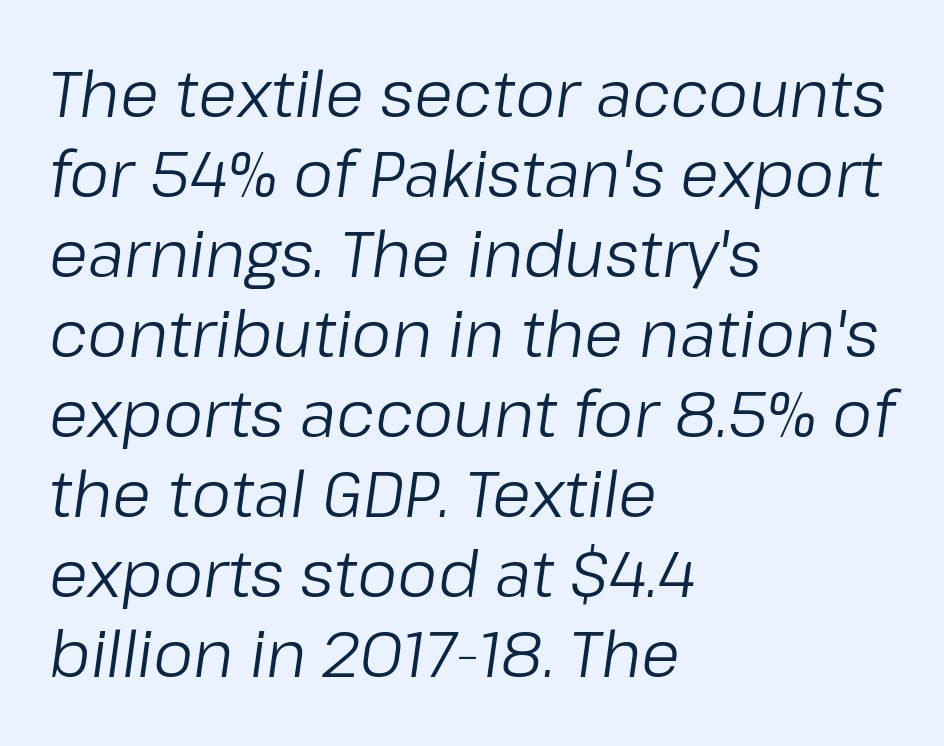
The image shows 63 px regular-weight type, italic (leaning right); set left-aligned, normal line spacing (1.27x), normal letter spacing, not underlined; low stroke contrast and a medium x-height.
